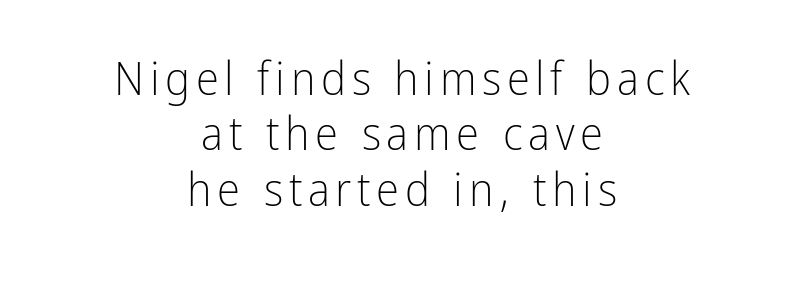
Q: Is the text bold? A: No.
Q: Is the text italic (slanted)? A: No, it is upright.
Q: Is the typeface a serif or a sans-serif typeface? A: Sans-serif.
Q: Is the text underlined? A: No.
Q: How is the paragraph aligned? A: Centered.
Q: Width (condensed, normal, or wide)? A: Condensed.
Q: Stroke contrast? A: Low.
Q: x-height? A: Medium.
Q: Monospaced? A: No.
